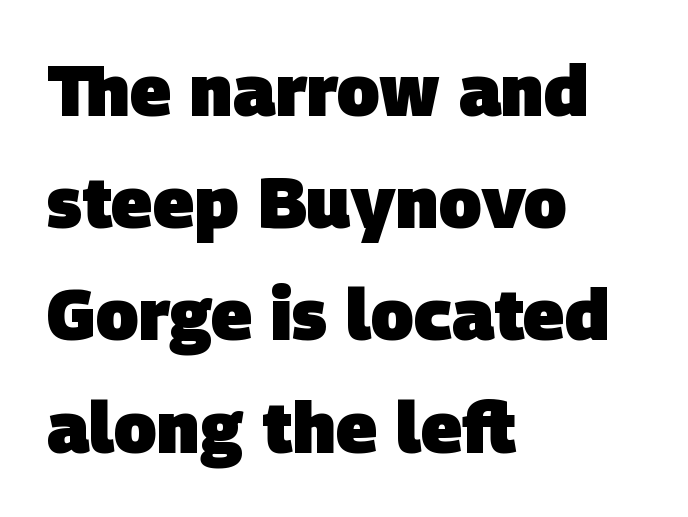
Q: Is the text bold? A: Yes.
Q: Is the typeface a serif or a sans-serif typeface? A: Sans-serif.
Q: Is the text underlined? A: No.
Q: How is the paragraph aligned? A: Left-aligned.
Q: Is the spacing between letters normal or unusually wide? A: Normal.
Q: Is the spacing between lines tight, normal or loose? A: Normal.
Q: Width (condensed, normal, or wide)? A: Normal.
Q: Stroke contrast? A: Low.
Q: x-height? A: Large.
Q: Monospaced? A: No.
